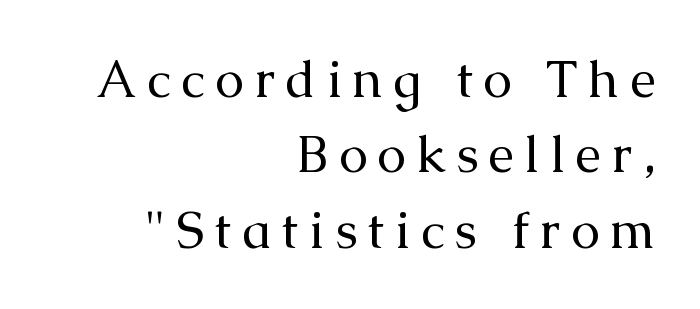
The image shows 52 px regular-weight serif type, upright; set right-aligned, normal line spacing (1.45x), unusually wide letter spacing (+0.2 em), not underlined; medium stroke contrast and a medium x-height.
